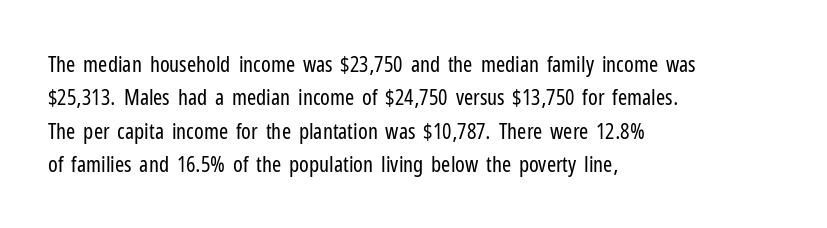
The image shows 22 px text type, upright; set left-aligned, normal line spacing (1.52x), normal letter spacing, not underlined.
